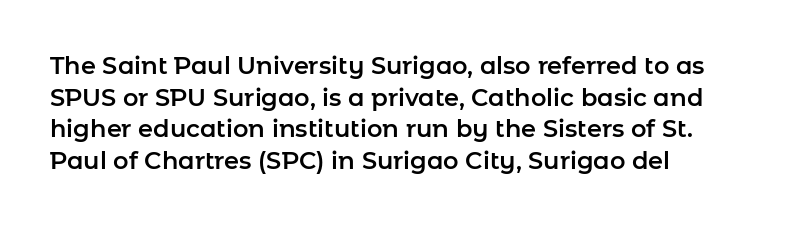
The image shows 24 px text type, upright; set left-aligned, normal line spacing (1.32x), normal letter spacing, not underlined.
